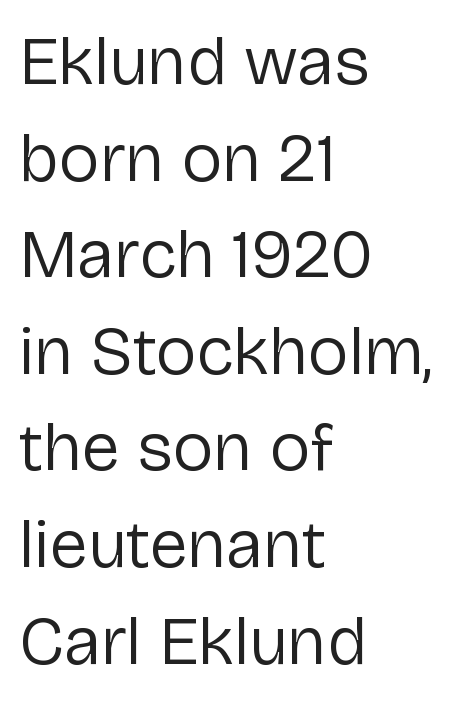
What's the leading like? Ordinary, nothing unusual. The font family rendered here belongs to the sans-serif group. The space beneath each line is pristine and unruled. The characters are drawn with everyday or finer stroke widths. The tracking reads as untouched default to a designer's eye. This sample has the flowing, uneven cadence of proportional lettering.
